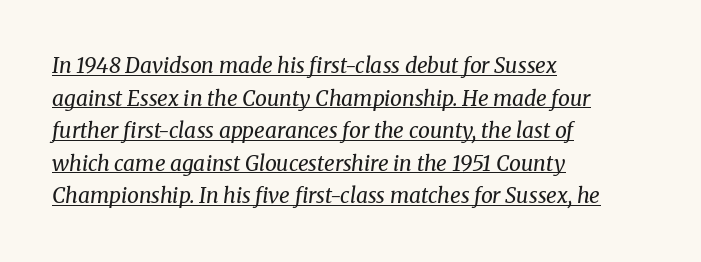
{"italic": "yes", "lean": "right", "slant_degrees": 8, "bold": "no", "underline": "yes", "align": "left", "line_spacing": "normal", "line_spacing_ratio": 1.55, "letter_spacing": "normal", "letter_spacing_em": 0.0, "glyph_px": 21}
